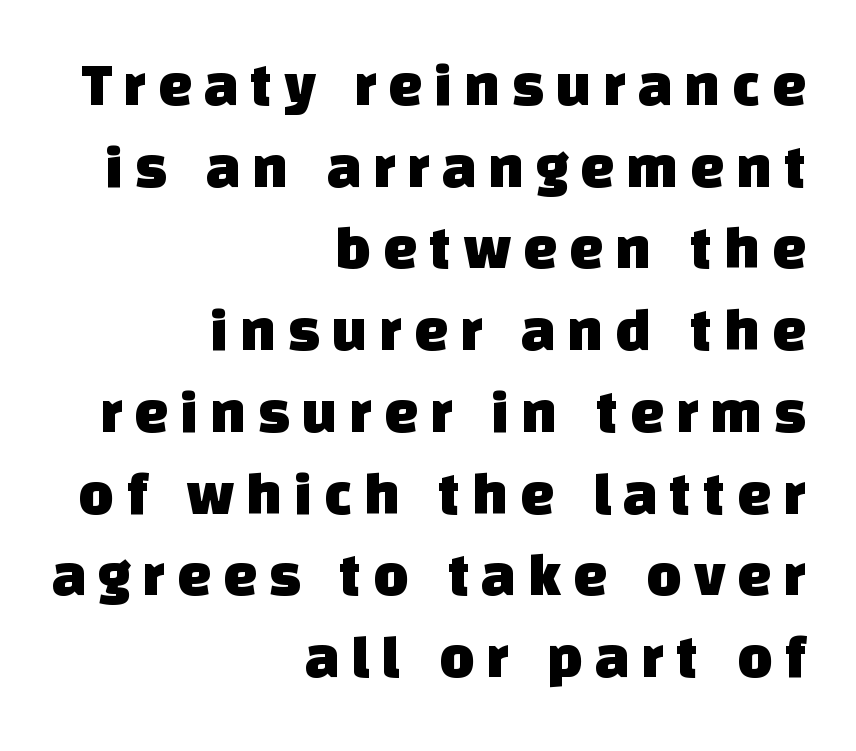
Q: Is the typeface a serif or a sans-serif typeface? A: Sans-serif.
Q: Is the text underlined? A: No.
Q: How is the paragraph aligned? A: Right-aligned.
Q: Is the spacing between lines tight, normal or loose? A: Normal.
Q: Width (condensed, normal, or wide)? A: Normal.
Q: Stroke contrast? A: Low.
Q: x-height? A: Large.
Q: Monospaced? A: No.
